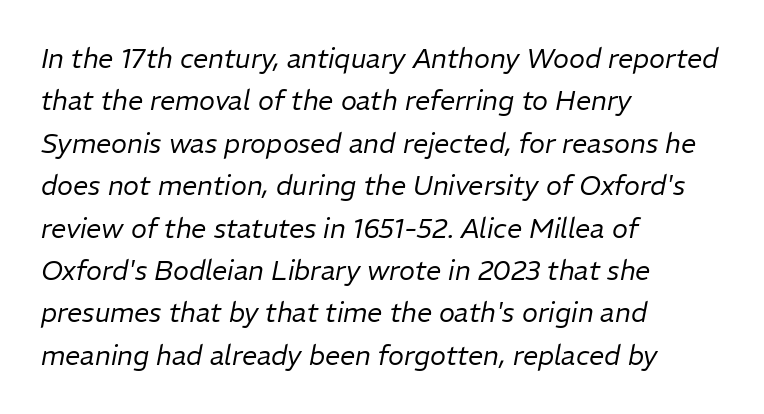
Q: Is the text bold? A: No.
Q: Is the text italic (slanted)? A: Yes, it leans right by about 11 degrees.
Q: Is the text underlined? A: No.
Q: How is the paragraph aligned? A: Left-aligned.
Q: Is the spacing between letters normal or unusually wide? A: Normal.
Q: Is the spacing between lines tight, normal or loose? A: Normal.
